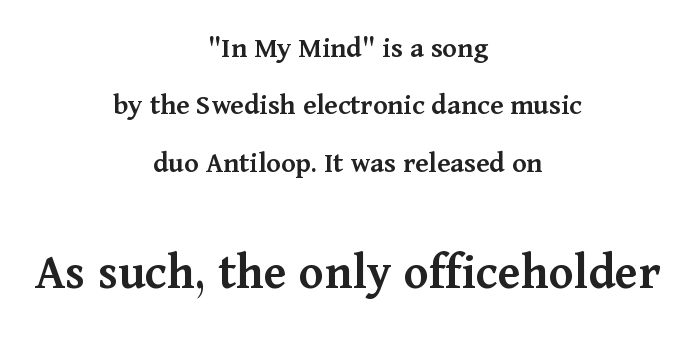
{"serif": "yes", "italic": "no", "bold": "semi", "weight": "semibold", "width": "normal", "stroke_contrast": "medium", "x_height": "medium", "monospaced": "no", "underline": "no", "align": "center", "line_spacing": "loose", "line_spacing_ratio": 1.91, "letter_spacing": "normal", "letter_spacing_em": 0.0, "larger_block": "second", "size_ratio": 1.73, "glyph_px": 52}
